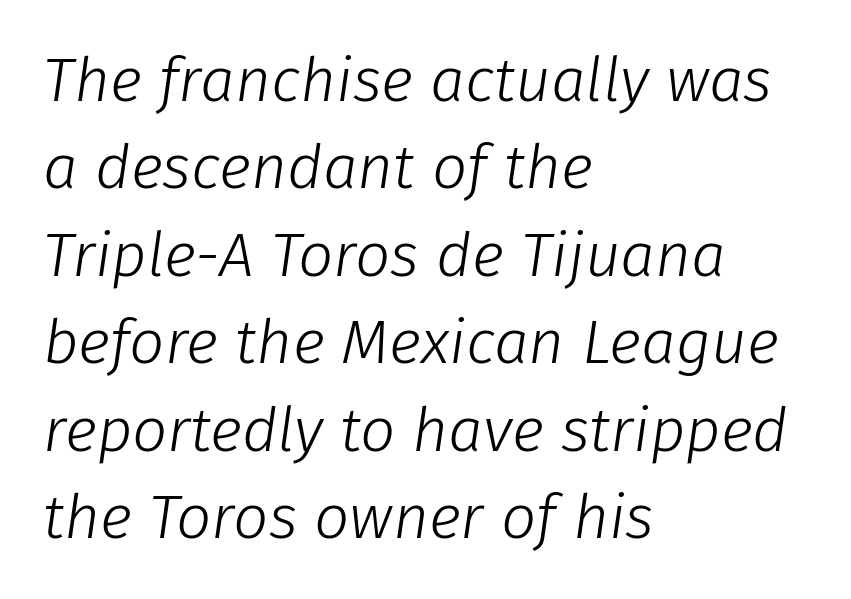
The image shows 62 px light type, italic (leaning right); set left-aligned, normal line spacing (1.41x), normal letter spacing, not underlined; low stroke contrast and a medium x-height.
